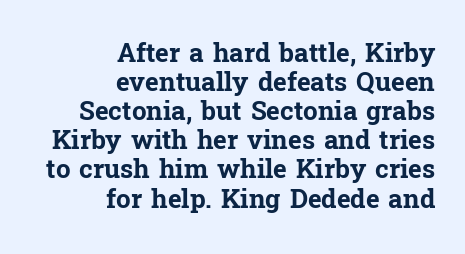
Q: Is the text bold? A: Yes.
Q: Is the text italic (slanted)? A: No, it is upright.
Q: Is the text underlined? A: No.
Q: How is the paragraph aligned? A: Right-aligned.
Q: Is the spacing between letters normal or unusually wide? A: Normal.
Q: Is the spacing between lines tight, normal or loose? A: Tight.
